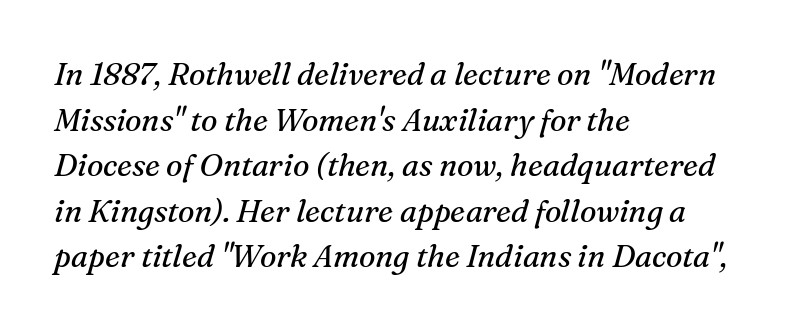
Q: Is the text bold? A: No.
Q: Is the text italic (slanted)? A: Yes, it leans right by about 16 degrees.
Q: Is the typeface a serif or a sans-serif typeface? A: Serif.
Q: Is the text underlined? A: No.
Q: How is the paragraph aligned? A: Left-aligned.
Q: Is the spacing between letters normal or unusually wide? A: Normal.
Q: Is the spacing between lines tight, normal or loose? A: Normal.
Q: Width (condensed, normal, or wide)? A: Normal.
Q: Stroke contrast? A: Medium.
Q: x-height? A: Medium.
Q: Monospaced? A: No.
